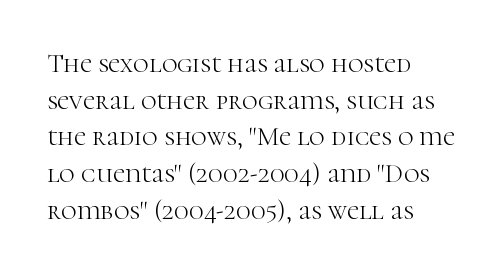
Q: Is the text bold? A: No.
Q: Is the text italic (slanted)? A: No, it is upright.
Q: Is the text underlined? A: No.
Q: How is the paragraph aligned? A: Left-aligned.
Q: Is the spacing between letters normal or unusually wide? A: Normal.
Q: Is the spacing between lines tight, normal or loose? A: Normal.
